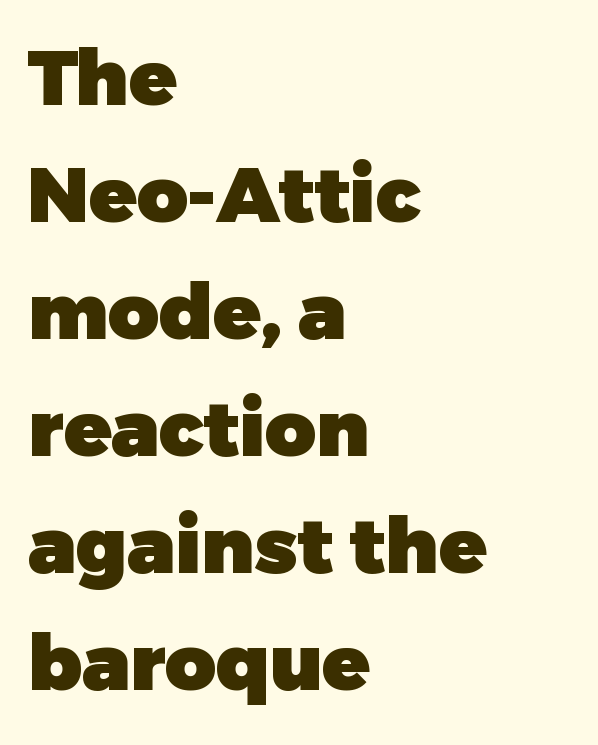
The image shows 78 px heavy sans-serif type, upright; set left-aligned, normal line spacing (1.5x), normal letter spacing, not underlined; low stroke contrast and a medium x-height.
